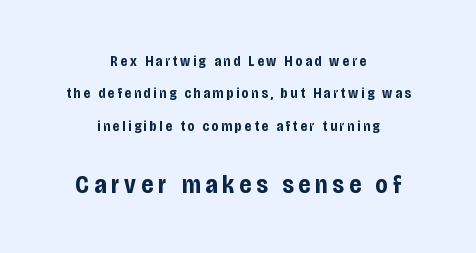
Q: Is the text bold? A: Yes.
Q: Is the text italic (slanted)? A: No, it is upright.
Q: Is the text underlined? A: No.
Q: How is the paragraph aligned? A: Centered.
Q: Is the spacing between letters normal or unusually wide? A: Unusually wide.
Q: Is the spacing between lines tight, normal or loose? A: Loose.
Q: Which block of text is set in a larger size, the first (top) or the second (bottom)? A: The second (bottom) one.
